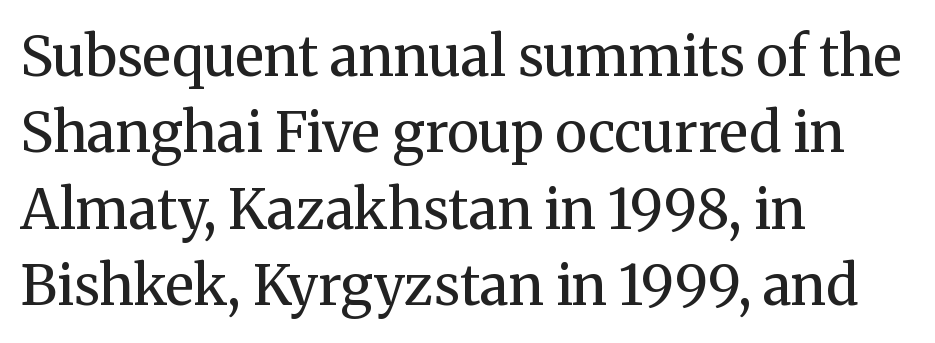
The image shows 55 px regular-weight serif type, upright; set left-aligned, normal line spacing (1.39x), normal letter spacing, not underlined; medium stroke contrast and a medium x-height.
